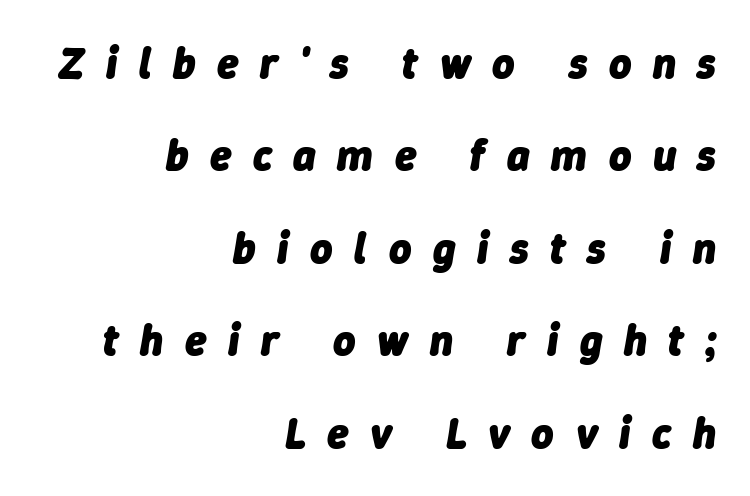
The image shows 43 px heavy type, italic (leaning right); set right-aligned, loose line spacing (2.15x), unusually wide letter spacing (+0.5 em), not underlined; low stroke contrast and a medium x-height.
